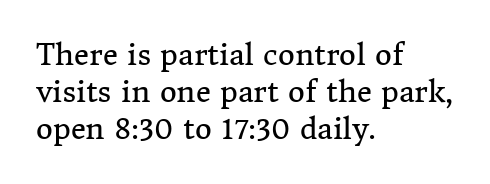
{"serif": "yes", "italic": "no", "bold": "no", "weight": "regular", "width": "normal", "stroke_contrast": "medium", "x_height": "medium", "monospaced": "no", "underline": "no", "align": "left", "line_spacing": "normal", "line_spacing_ratio": 1.28, "letter_spacing": "normal", "letter_spacing_em": 0.0, "glyph_px": 29}
